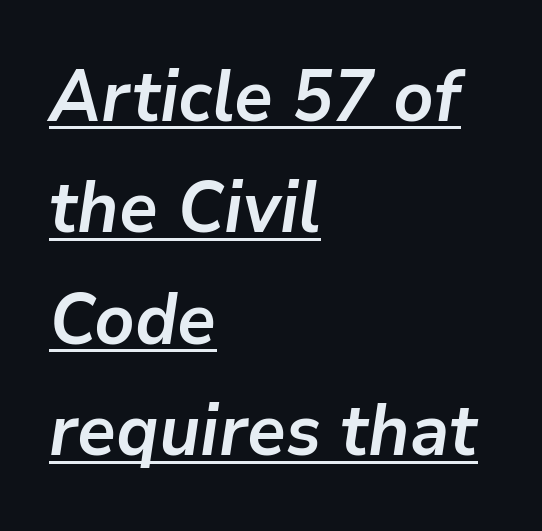
{"italic": "yes", "lean": "right", "slant_degrees": 9, "bold": "yes", "weight": "semibold", "width": "normal", "stroke_contrast": "low", "x_height": "medium", "monospaced": "no", "underline": "yes", "align": "left", "line_spacing": "normal", "line_spacing_ratio": 1.57, "letter_spacing": "normal", "letter_spacing_em": 0.0, "glyph_px": 71}
